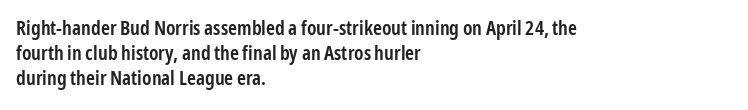
Q: Is the text bold? A: Semi-bold.
Q: Is the text italic (slanted)? A: No, it is upright.
Q: Is the text underlined? A: No.
Q: How is the paragraph aligned? A: Left-aligned.
Q: Is the spacing between letters normal or unusually wide? A: Normal.
